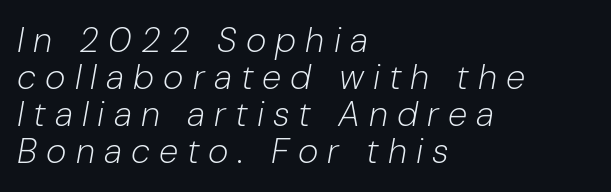
These lines were composed using italics. Substantial extra tracking has been applied to these lines. Where is the straight margin? On the left. The face used here is proportionally spaced, like ordinary book or web type. Ink coverage per letter is moderate at most.
